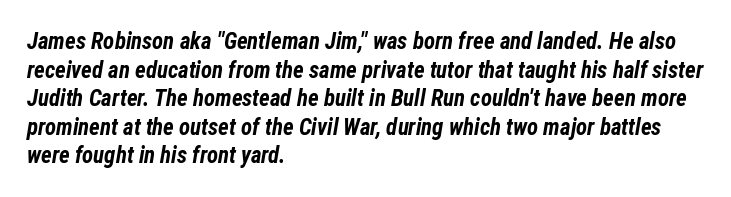
Is the block centered? No — it sits flush against the left margin. The area under the type is left untouched. Emphasis by weight is at full strength: bold. Would a proofreader flag this as italicized? Yes. The letters sit at their default tracking, neither squeezed nor spread.
